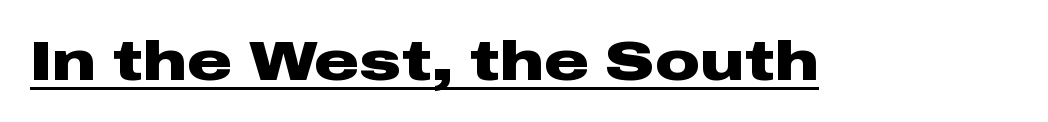
{"serif": "no", "italic": "no", "bold": "yes", "weight": "heavy", "width": "wide", "stroke_contrast": "low", "x_height": "medium", "monospaced": "no", "underline": "yes", "letter_spacing": "normal", "letter_spacing_em": 0.0, "glyph_px": 56}
